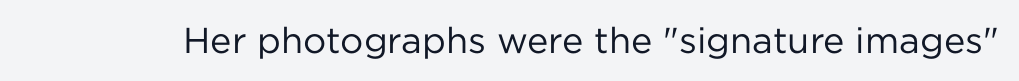
{"serif": "no", "italic": "no", "bold": "no", "weight": "regular", "width": "normal", "stroke_contrast": "low", "x_height": "medium", "monospaced": "no", "underline": "no", "letter_spacing": "normal", "letter_spacing_em": 0.0, "glyph_px": 36}
